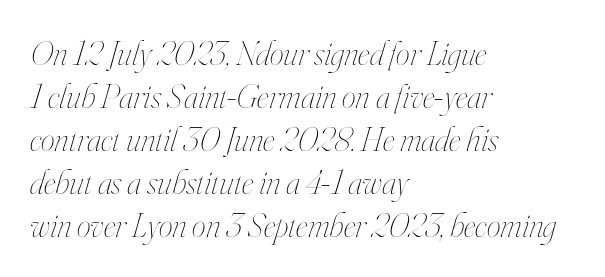
The image shows 35 px thin, condensed type, italic (leaning right); set left-aligned, line spacing 1.23x, normal letter spacing, not underlined; high stroke contrast and a small x-height.
